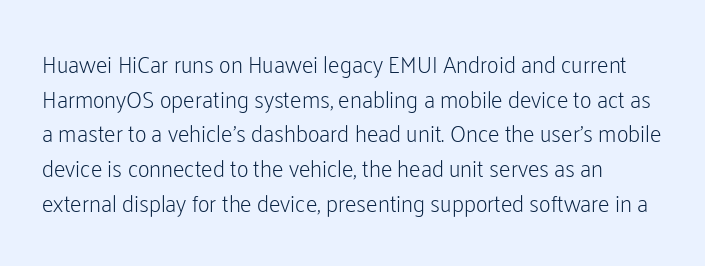
Italic: no, the glyphs are upright roman. A clean baseline with only descenders dipping below it. Caption: face not bold, strokes unweighted. Regular leading.
